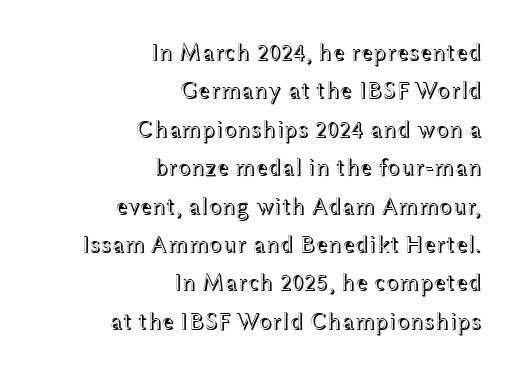
{"italic": "no", "underline": "no", "align": "right", "line_spacing": "normal", "line_spacing_ratio": 1.6, "letter_spacing": "normal", "letter_spacing_em": 0.0, "glyph_px": 24}
